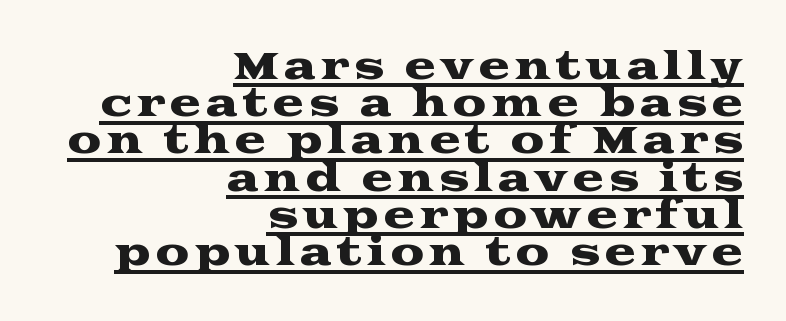
Posture: upright roman. Typographically, this falls in the serif category. The letters advance in unequal steps, a hallmark of proportional type. Does the leading feel generous? Not at all — it's pinched.
